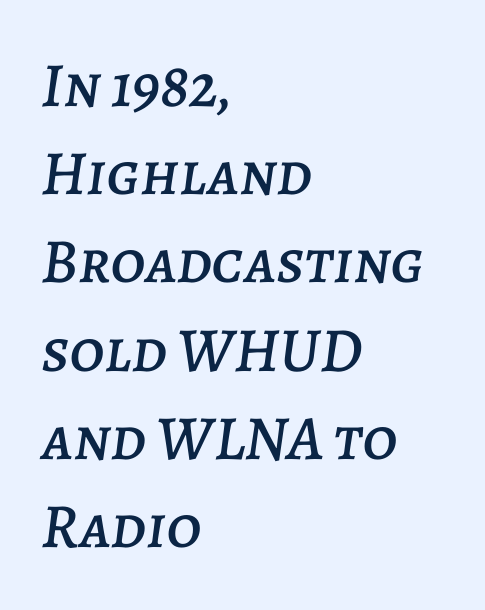
Tall strokes in this sample are angled rather than plumb. Observe the ordinary spacing: letters are neighbours, not strangers. The area under the type is left untouched. Leading matches the norm, producing a regular column. Here the designer chose a conventional face with non-uniform glyph widths.
